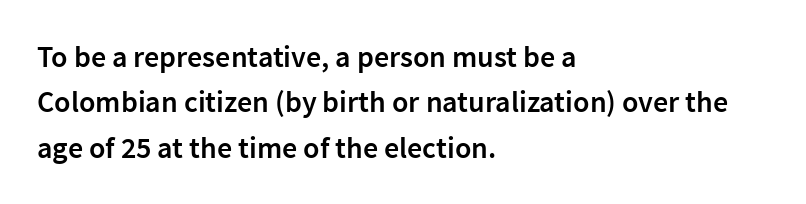
{"serif": "no", "italic": "no", "bold": "semi", "weight": "semibold", "width": "normal", "stroke_contrast": "low", "x_height": "medium", "monospaced": "no", "underline": "no", "align": "left", "line_spacing": "normal", "line_spacing_ratio": 1.51, "letter_spacing": "normal", "letter_spacing_em": 0.0, "glyph_px": 30}
